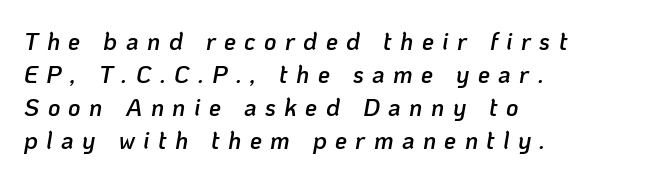
The image shows 24 px text type, italic (leaning right); set left-aligned, normal line spacing (1.37x), unusually wide letter spacing (+0.35 em), not underlined.
